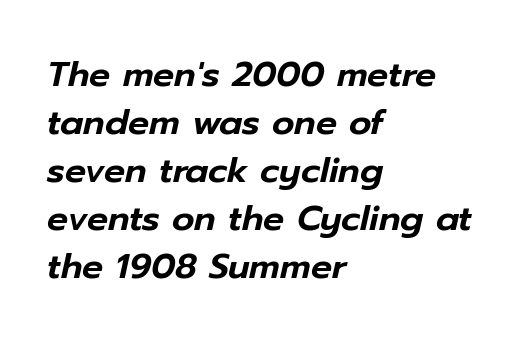
Observe the ordinary spacing: letters are neighbours, not strangers. Note the varied advance widths — an 'i' is clearly narrower than an 'm'. Slanted lettering throughout. Left-aligned paragraph, ragged on the right. Decoration check: the copy has no underline.
